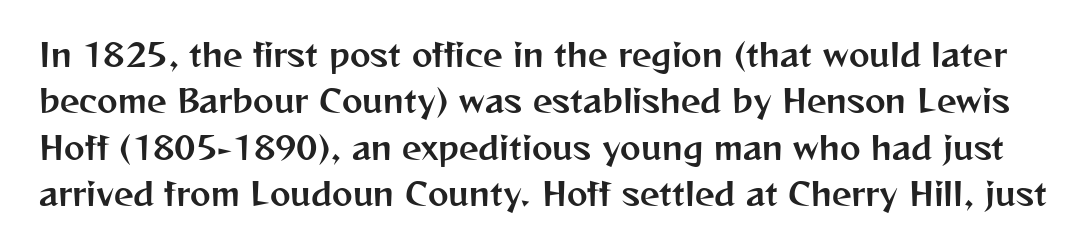
Is this a sans? Yes — the strokes have no serifs. The space beneath each line is pristine and unruled. The vertical gap from one line to the next is medium. The letters stand upright; this is a roman face. Think of a printed novel: that variable character pitch is what you see here. Observe the ordinary spacing: letters are neighbours, not strangers.
